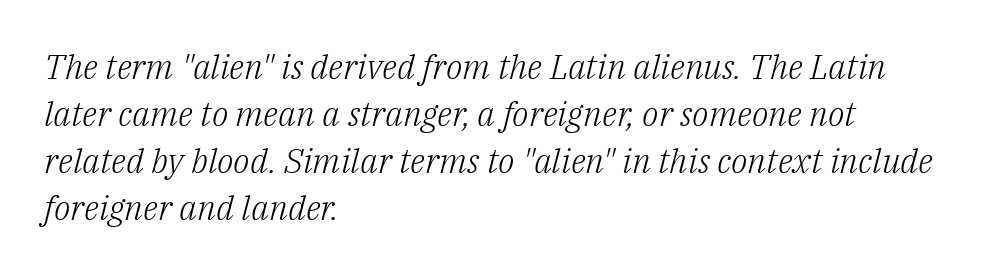
{"serif": "yes", "italic": "yes", "lean": "right", "slant_degrees": 14, "bold": "no", "weight": "light", "width": "normal", "stroke_contrast": "low", "x_height": "medium", "monospaced": "no", "underline": "no", "align": "left", "line_spacing": "normal", "line_spacing_ratio": 1.38, "letter_spacing": "normal", "letter_spacing_em": 0.0, "glyph_px": 34}
